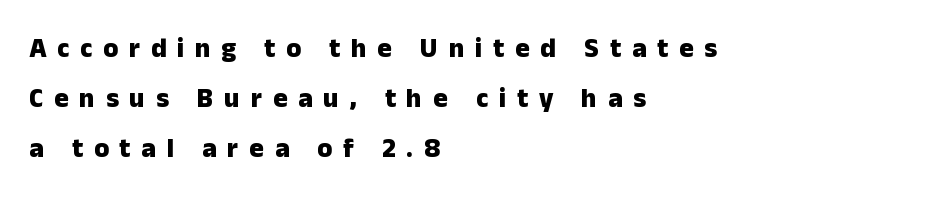
The image shows 27 px bold type, upright; set left-aligned, line spacing 1.86x, unusually wide letter spacing (+0.4 em), not underlined.
